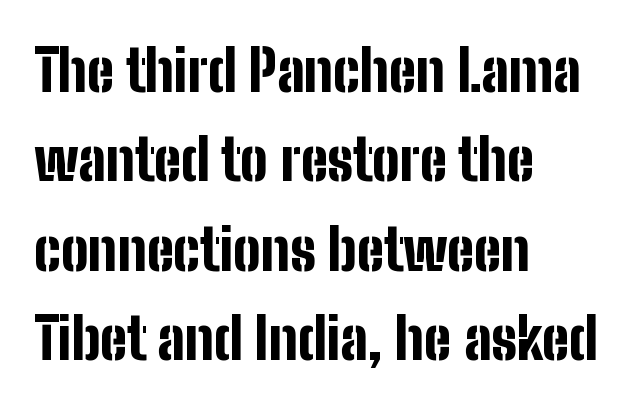
The image shows 58 px bold, condensed sans-serif type, upright; set left-aligned, normal line spacing (1.54x), normal letter spacing, not underlined; low stroke contrast and a medium x-height.
